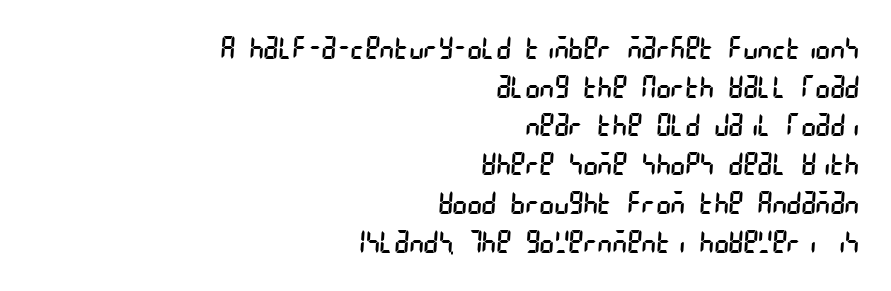
Q: Is the text bold? A: No.
Q: Is the typeface a serif or a sans-serif typeface? A: Sans-serif.
Q: Is the text underlined? A: No.
Q: How is the paragraph aligned? A: Right-aligned.
Q: Is the spacing between letters normal or unusually wide? A: Normal.
Q: Is the spacing between lines tight, normal or loose? A: Normal.
Q: Width (condensed, normal, or wide)? A: Condensed.
Q: Stroke contrast? A: Low.
Q: x-height? A: Large.
